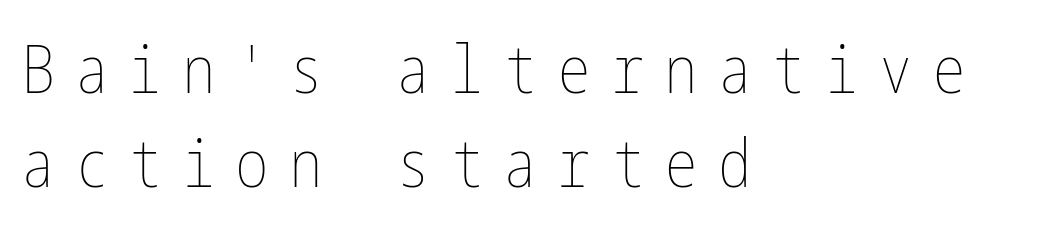
The image shows 67 px thin, condensed type, upright; set left-aligned, normal line spacing (1.4x), unusually wide letter spacing (+0.3 em), not underlined; low stroke contrast and a medium x-height.
